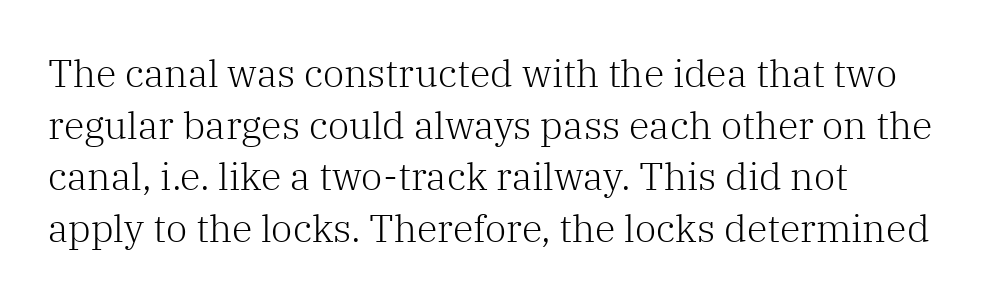
{"serif": "yes", "italic": "no", "bold": "no", "weight": "light", "width": "normal", "stroke_contrast": "low", "x_height": "medium", "monospaced": "no", "underline": "no", "align": "left", "line_spacing": "normal", "line_spacing_ratio": 1.36, "letter_spacing": "normal", "letter_spacing_em": 0.0, "glyph_px": 38}
